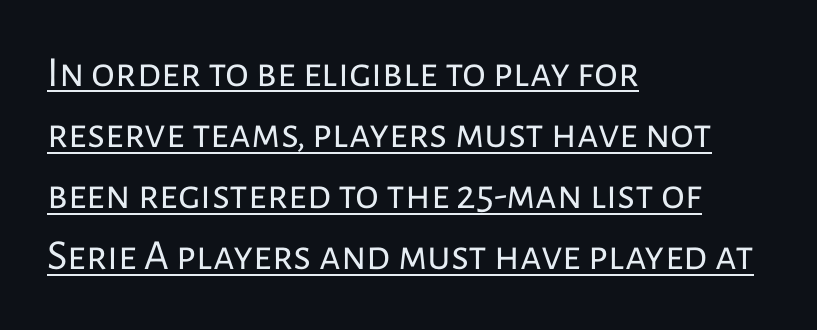
Q: Is the text bold? A: No.
Q: Is the text italic (slanted)? A: No, it is upright.
Q: Is the typeface a serif or a sans-serif typeface? A: Sans-serif.
Q: Is the text underlined? A: Yes.
Q: How is the paragraph aligned? A: Left-aligned.
Q: Is the spacing between letters normal or unusually wide? A: Normal.
Q: Is the spacing between lines tight, normal or loose? A: Normal.
Q: Width (condensed, normal, or wide)? A: Normal.
Q: Stroke contrast? A: Low.
Q: x-height? A: Medium.
Q: Monospaced? A: No.
